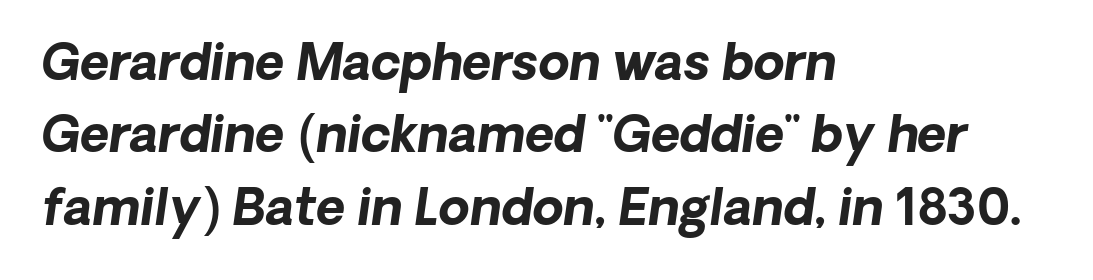
Q: Is the text bold? A: Yes.
Q: Is the typeface a serif or a sans-serif typeface? A: Sans-serif.
Q: Is the text underlined? A: No.
Q: How is the paragraph aligned? A: Left-aligned.
Q: Is the spacing between letters normal or unusually wide? A: Normal.
Q: Is the spacing between lines tight, normal or loose? A: Normal.
Q: Width (condensed, normal, or wide)? A: Normal.
Q: Stroke contrast? A: Low.
Q: x-height? A: Medium.
Q: Monospaced? A: No.
